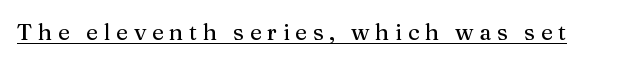
{"italic": "no", "underline": "yes", "letter_spacing": "wide", "letter_spacing_em": 0.24, "glyph_px": 23}
